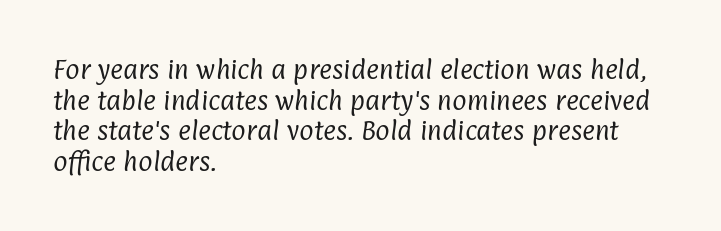
{"bold": "no", "underline": "no", "align": "left", "line_spacing": "normal", "line_spacing_ratio": 1.39, "letter_spacing": "normal", "letter_spacing_em": 0.0, "glyph_px": 22}
